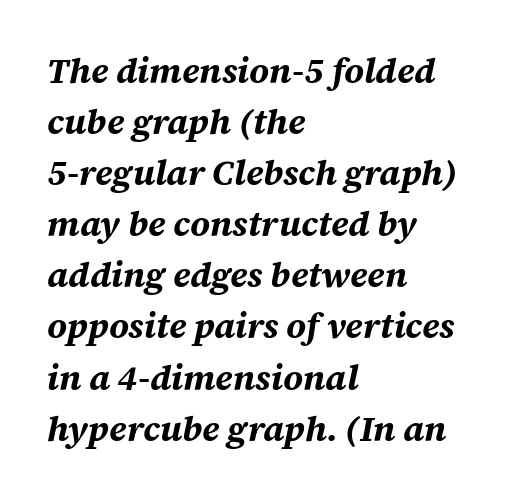
The image shows 35 px bold type, italic (leaning right); set left-aligned, normal line spacing (1.46x), normal letter spacing, not underlined; medium stroke contrast and a large x-height.
